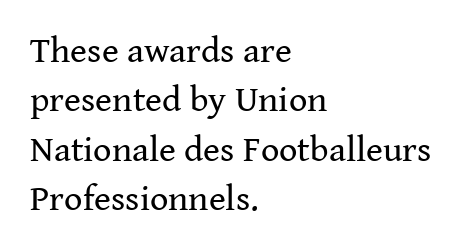
Q: Is the text bold? A: No.
Q: Is the text italic (slanted)? A: No, it is upright.
Q: Is the typeface a serif or a sans-serif typeface? A: Serif.
Q: Is the text underlined? A: No.
Q: How is the paragraph aligned? A: Left-aligned.
Q: Is the spacing between letters normal or unusually wide? A: Normal.
Q: Is the spacing between lines tight, normal or loose? A: Normal.
Q: Width (condensed, normal, or wide)? A: Normal.
Q: Stroke contrast? A: Medium.
Q: x-height? A: Medium.
Q: Monospaced? A: No.
